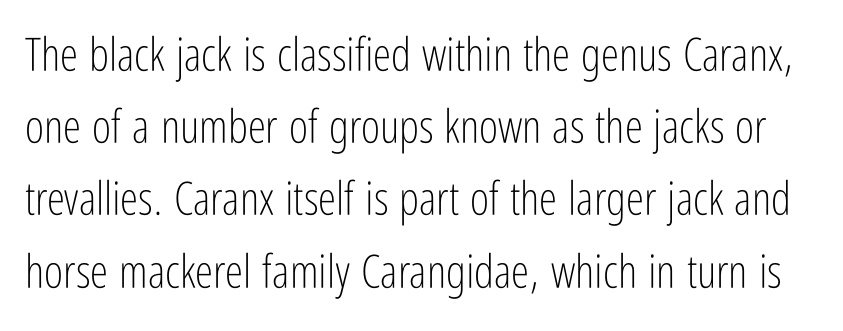
The image shows 46 px light, condensed sans-serif type, upright; set normal line spacing (1.57x), normal letter spacing, not underlined; low stroke contrast and a medium x-height.
